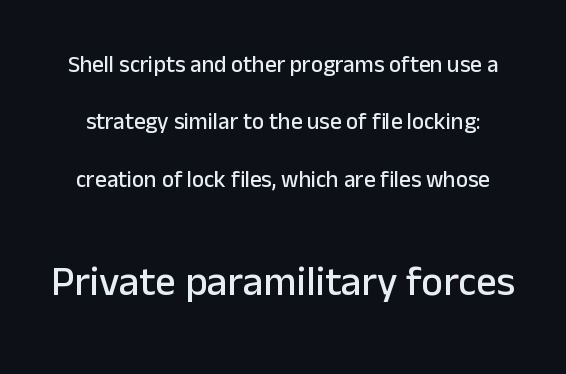
The image shows 41 px sans-serif type, upright; set loose line spacing (2.5x), normal letter spacing, not underlined; the second (bottom) block is 1.78x larger; low stroke contrast and a medium x-height.
